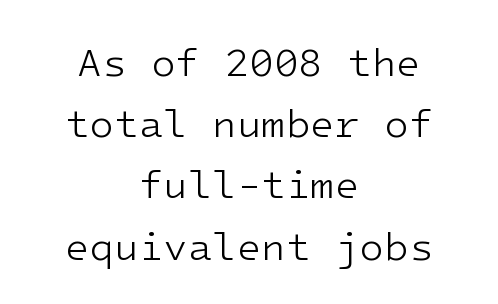
{"serif": "no", "italic": "no", "bold": "no", "weight": "light", "width": "normal", "stroke_contrast": "low", "x_height": "medium", "underline": "no", "align": "center", "line_spacing": "normal", "line_spacing_ratio": 1.53, "letter_spacing": "normal", "letter_spacing_em": 0.0, "glyph_px": 40}
